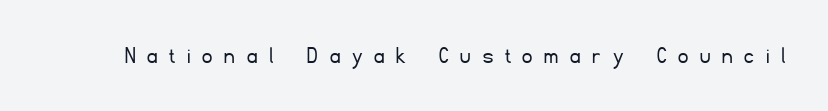
{"italic": "no", "bold": "no", "underline": "no", "letter_spacing": "wide", "letter_spacing_em": 0.47, "glyph_px": 25}
